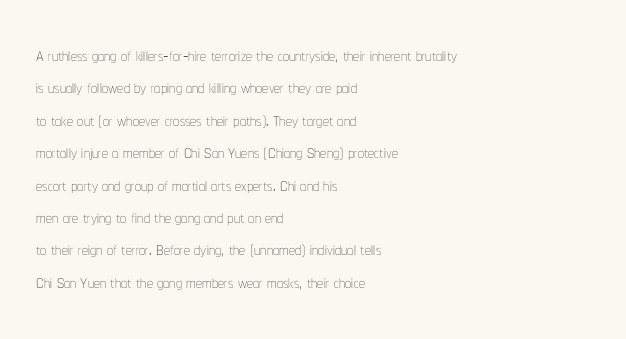
The image shows 24 px text type, upright; set left-aligned, normal line spacing (1.35x), normal letter spacing, not underlined.
